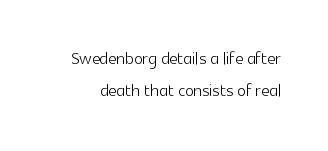
Ascenders rise straight up at ninety degrees. Glyph-to-glyph distance matches everyday printed text. If you measured baseline to baseline, you'd find a middling distance. This is not heavy type; no bold has been used.
